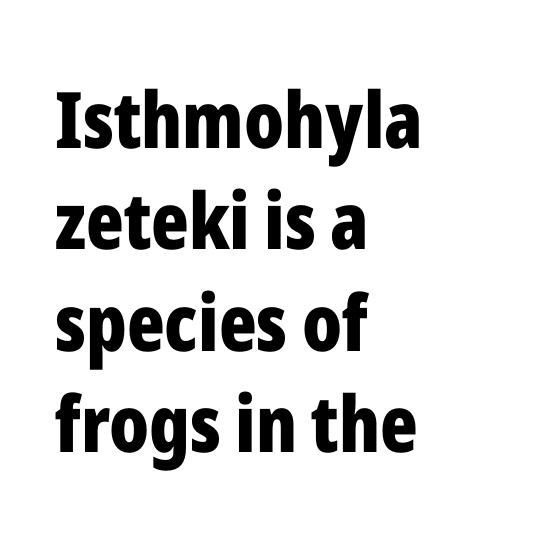
Letter spacing: default. What's the leading like? Ordinary, nothing unusual. Do the letters lean? They stand straight. Reading down the block, your eye returns to a fixed left position each line. Decoration check: the copy has no underline.
